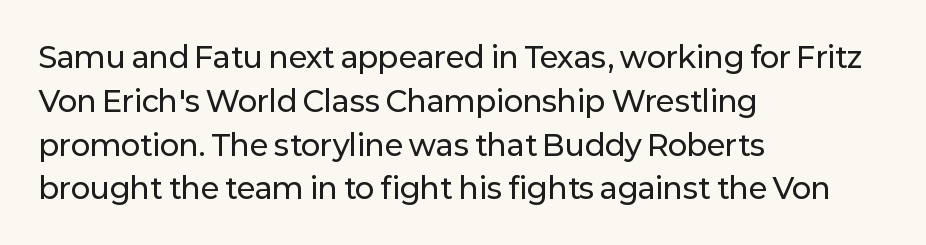
The rag falls on the right side of this text block. Is there any slant? The stems are plumb. These lines are rendered in a variable-pitch font. The block of text has a typical density, with ordinary space between rows.
